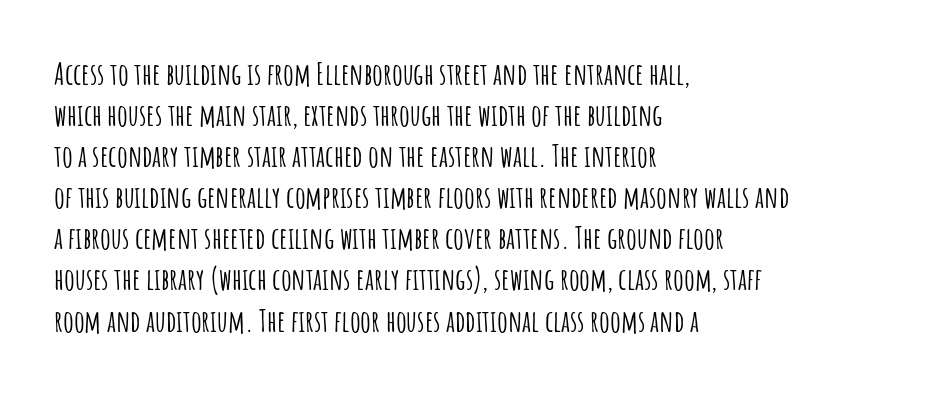
Q: Is the text italic (slanted)? A: No, it is upright.
Q: Is the typeface a serif or a sans-serif typeface? A: Sans-serif.
Q: Is the text underlined? A: No.
Q: How is the paragraph aligned? A: Left-aligned.
Q: Is the spacing between letters normal or unusually wide? A: Normal.
Q: Is the spacing between lines tight, normal or loose? A: Normal.
Q: Width (condensed, normal, or wide)? A: Condensed.
Q: Stroke contrast? A: Low.
Q: x-height? A: Large.
Q: Monospaced? A: No.
